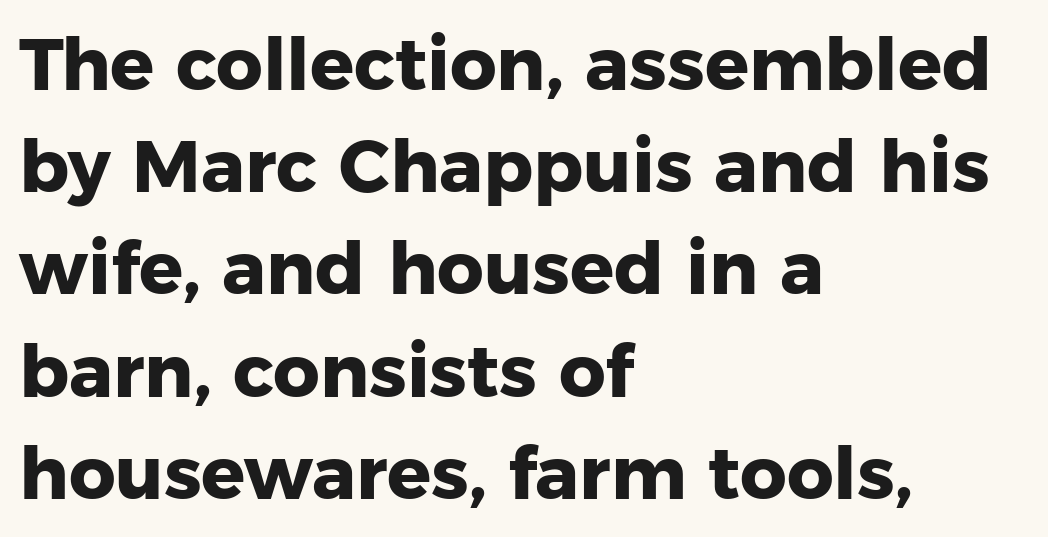
Q: Is the text bold? A: Yes.
Q: Is the text italic (slanted)? A: No, it is upright.
Q: Is the typeface a serif or a sans-serif typeface? A: Sans-serif.
Q: Is the text underlined? A: No.
Q: How is the paragraph aligned? A: Left-aligned.
Q: Is the spacing between letters normal or unusually wide? A: Normal.
Q: Is the spacing between lines tight, normal or loose? A: Normal.
Q: Width (condensed, normal, or wide)? A: Normal.
Q: Stroke contrast? A: Low.
Q: x-height? A: Medium.
Q: Monospaced? A: No.
